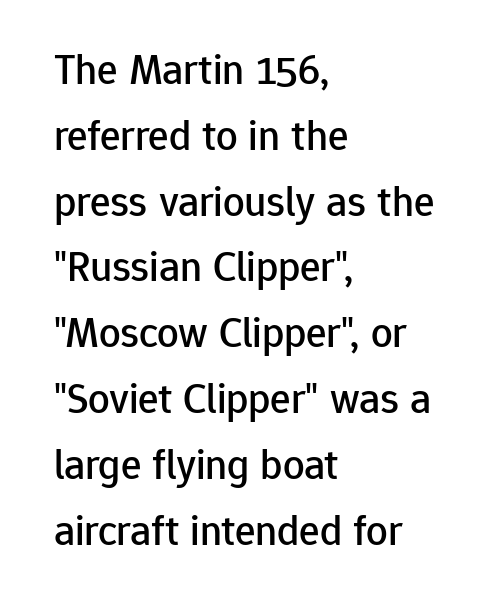
{"serif": "no", "italic": "no", "width": "normal", "stroke_contrast": "low", "x_height": "medium", "monospaced": "no", "underline": "no", "align": "left", "line_spacing": "normal", "line_spacing_ratio": 1.53, "letter_spacing": "normal", "letter_spacing_em": 0.0, "glyph_px": 43}
